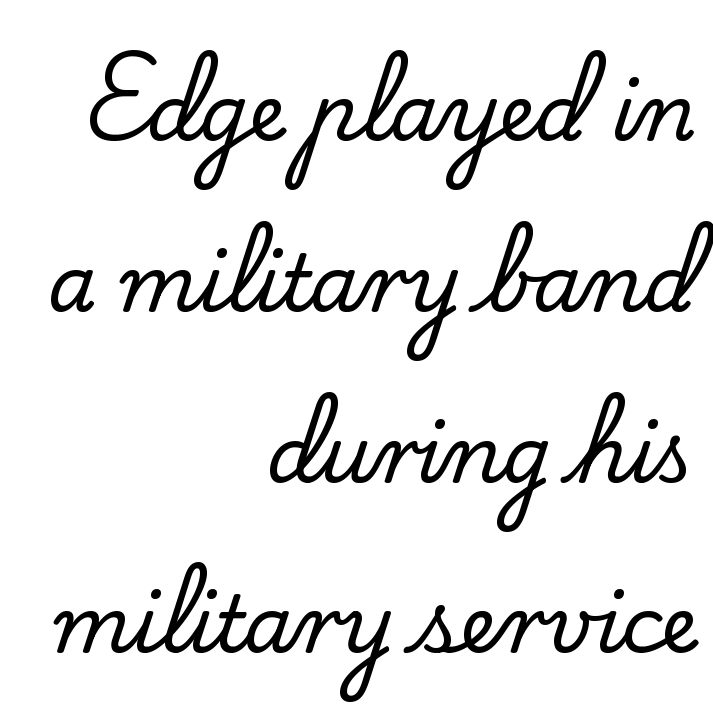
{"serif": "yes", "width": "normal", "stroke_contrast": "low", "x_height": "small", "monospaced": "no", "underline": "no", "align": "right", "line_spacing": "loose", "line_spacing_ratio": 2.19, "letter_spacing": "normal", "letter_spacing_em": 0.0, "glyph_px": 78}
